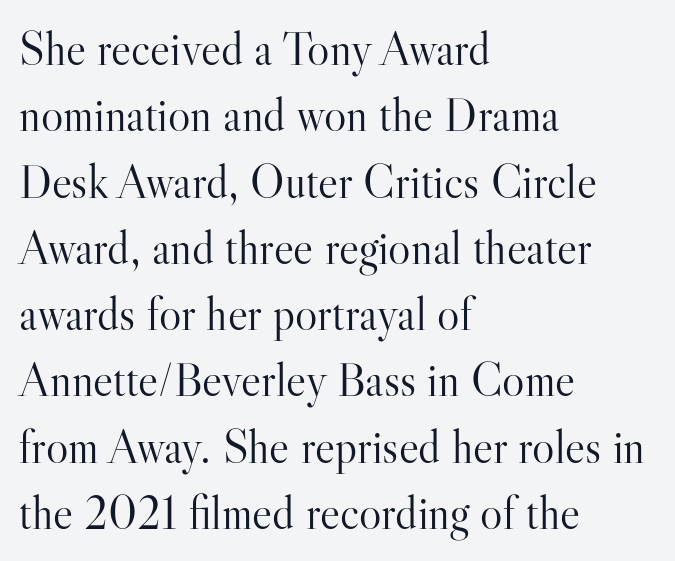
{"serif": "yes", "italic": "no", "bold": "no", "weight": "light", "width": "normal", "stroke_contrast": "high", "x_height": "small", "monospaced": "no", "underline": "no", "align": "left", "line_spacing": "normal", "line_spacing_ratio": 1.41, "letter_spacing": "normal", "letter_spacing_em": 0.0, "glyph_px": 47}
